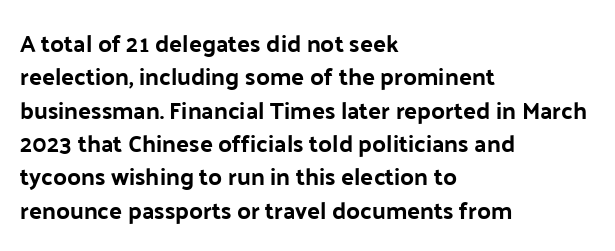
{"italic": "no", "underline": "no", "align": "left", "line_spacing": "normal", "line_spacing_ratio": 1.39, "letter_spacing": "normal", "letter_spacing_em": 0.0, "glyph_px": 24}
